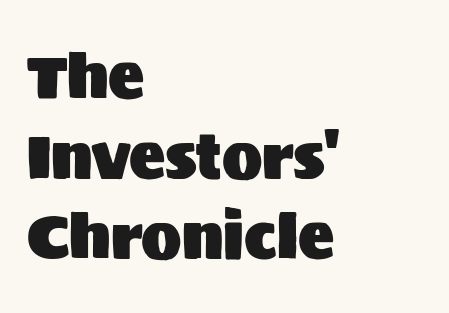
The image shows 60 px sans-serif type, upright; set left-aligned, normal line spacing (1.33x), normal letter spacing, not underlined; medium stroke contrast and a large x-height.
